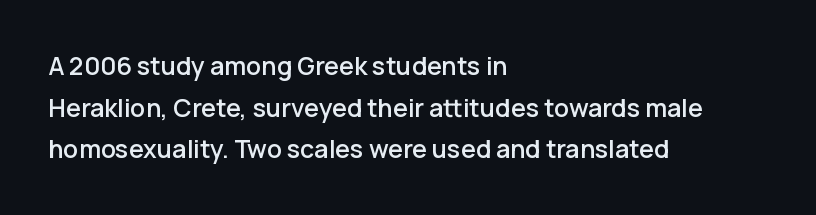
The image shows 25 px text type, upright; set left-aligned, normal line spacing (1.67x), normal letter spacing, not underlined.
